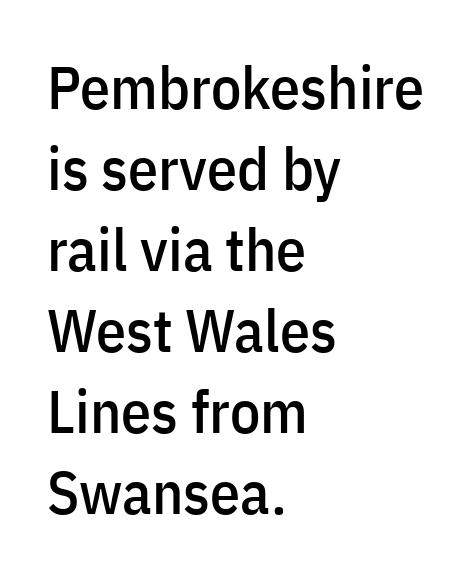
Typeset ragged right — the left edge is the straight one. Nothing sits at the stroke ends, so this counts as sans-serif. Looks like regular typesetting: each glyph gets only the width it needs. This sample uses an upright cut, with every glyph sitting square on the baseline. Baseline-to-baseline distance is the conventional proportion of letter height. Only glyphs here, with clear space below each row.
